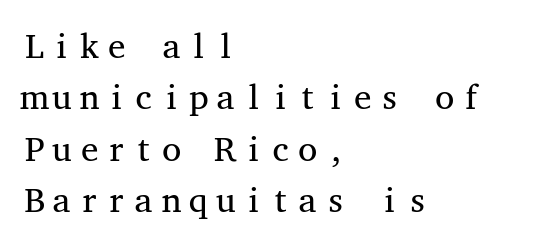
The image shows 35 px regular-weight, wide serif type, upright, monospaced; set left-aligned, normal line spacing (1.47x), normal letter spacing, not underlined; medium stroke contrast and a medium x-height.
